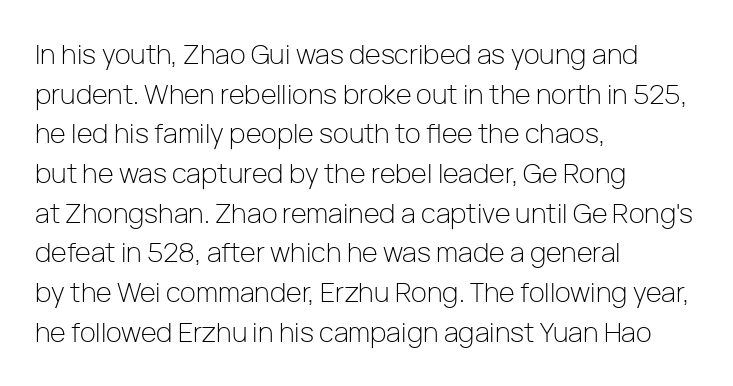
Q: Is the text bold? A: No.
Q: Is the text italic (slanted)? A: No, it is upright.
Q: Is the text underlined? A: No.
Q: How is the paragraph aligned? A: Left-aligned.
Q: Is the spacing between letters normal or unusually wide? A: Normal.
Q: Is the spacing between lines tight, normal or loose? A: Normal.
